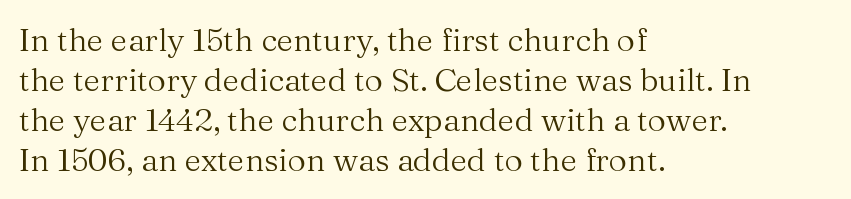
Nothing heavy about these letters — not bold at all. The ragged edge is on the right, which tells us the setting is flush left. The designer went with a serif here, giving each stem small feet. The horizontal fit of the characters is conventional and even.
